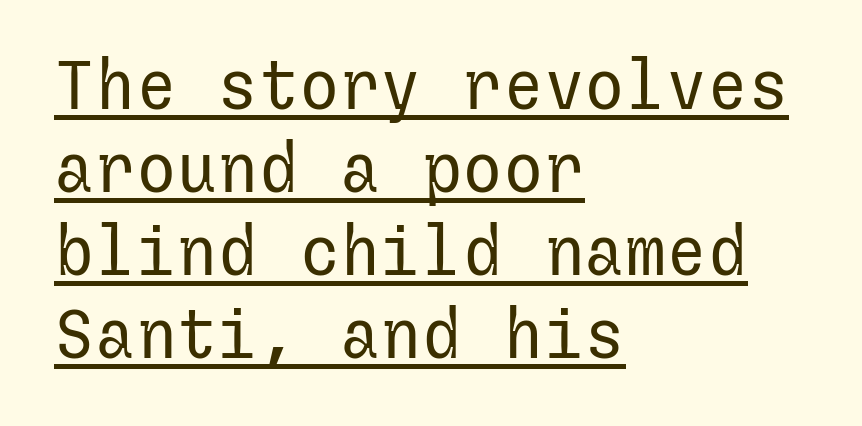
No letter is thick-stroked: the sample isn't bold. Serifs: no, the terminals of the letterforms are clean. When letters stand straight like this, we call the style roman or upright. Underlining? Definitely there.
